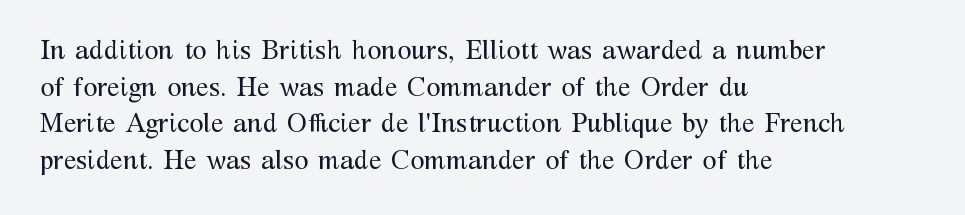
The image shows 26 px text type, upright; set left-aligned, normal line spacing (1.41x), normal letter spacing, not underlined.
